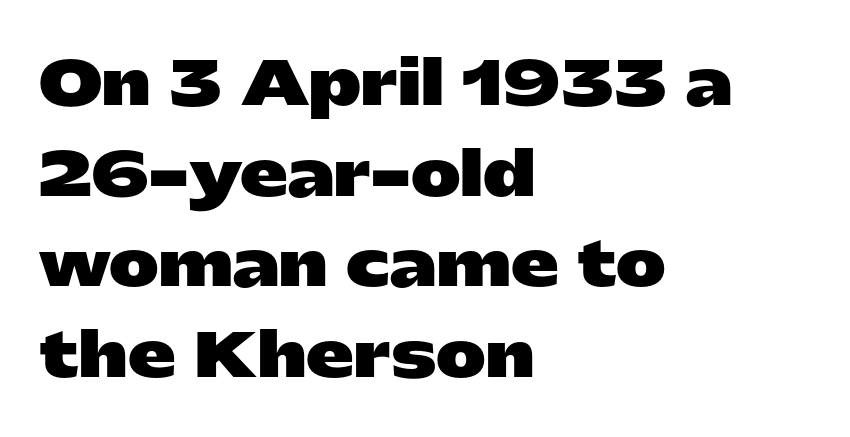
The image shows 60 px heavy, wide sans-serif type, upright; set left-aligned, normal line spacing (1.51x), normal letter spacing, not underlined; low stroke contrast and a medium x-height.
